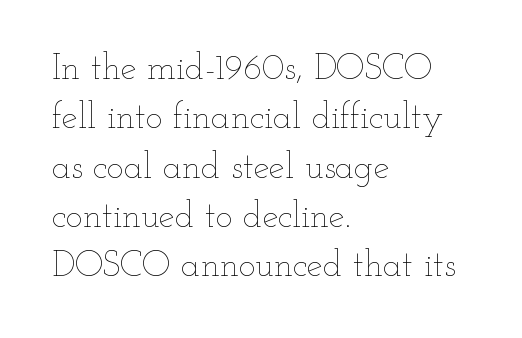
{"italic": "no", "bold": "no", "weight": "thin", "width": "wide", "stroke_contrast": "low", "x_height": "small", "monospaced": "no", "underline": "no", "align": "left", "line_spacing": "normal", "line_spacing_ratio": 1.37, "letter_spacing": "normal", "letter_spacing_em": 0.0, "glyph_px": 36}
